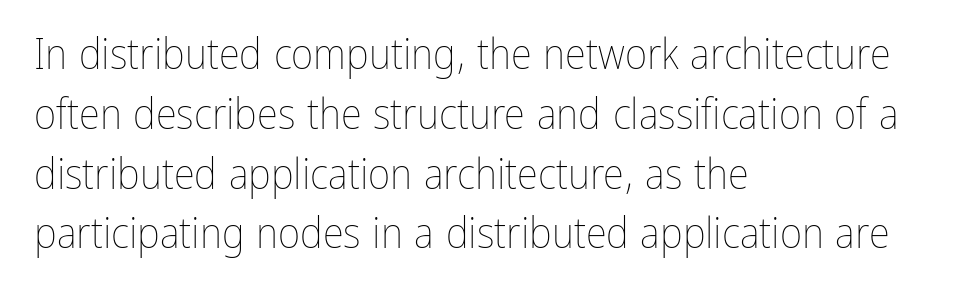
Q: Is the text bold? A: No.
Q: Is the text italic (slanted)? A: No, it is upright.
Q: Is the text underlined? A: No.
Q: How is the paragraph aligned? A: Left-aligned.
Q: Is the spacing between letters normal or unusually wide? A: Normal.
Q: Is the spacing between lines tight, normal or loose? A: Normal.
Q: Width (condensed, normal, or wide)? A: Condensed.
Q: Stroke contrast? A: Low.
Q: x-height? A: Medium.
Q: Monospaced? A: No.
